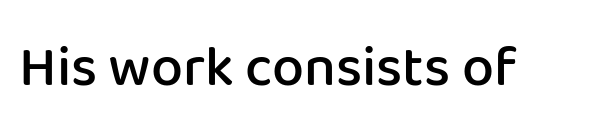
The image shows 57 px semibold sans-serif type, upright; set normal letter spacing, not underlined; low stroke contrast and a medium x-height.
